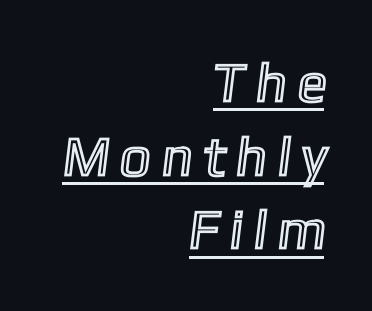
Q: Is the text underlined? A: Yes.
Q: How is the paragraph aligned? A: Right-aligned.
Q: Is the spacing between letters normal or unusually wide? A: Unusually wide.
Q: Is the spacing between lines tight, normal or loose? A: Normal.
Q: Width (condensed, normal, or wide)? A: Condensed.
Q: x-height? A: Medium.
Q: Monospaced? A: No.
